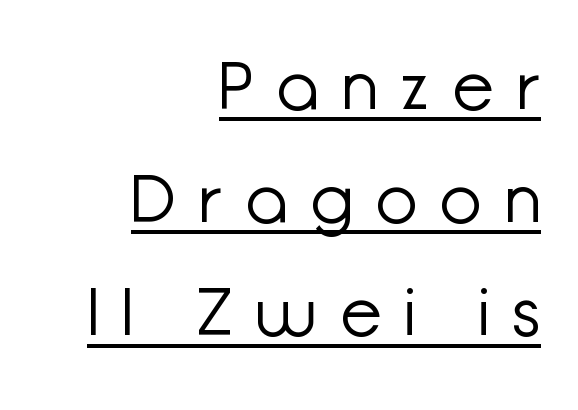
The image shows 67 px light sans-serif type, upright; set right-aligned, normal line spacing (1.69x), unusually wide letter spacing (+0.36 em), underlined; low stroke contrast and a medium x-height.
